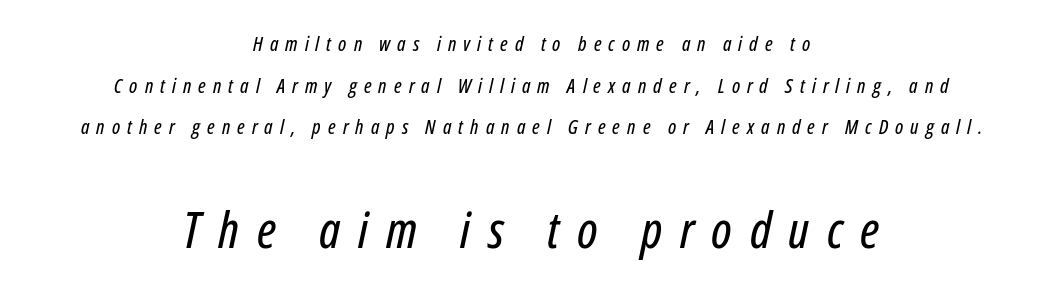
Q: Is the text italic (slanted)? A: Yes, it leans right by about 12 degrees.
Q: Is the text underlined? A: No.
Q: How is the paragraph aligned? A: Centered.
Q: Is the spacing between letters normal or unusually wide? A: Unusually wide.
Q: Is the spacing between lines tight, normal or loose? A: Loose.
Q: Which block of text is set in a larger size, the first (top) or the second (bottom)? A: The second (bottom) one.
Q: Width (condensed, normal, or wide)? A: Condensed.
Q: Stroke contrast? A: Low.
Q: x-height? A: Medium.
Q: Monospaced? A: No.
